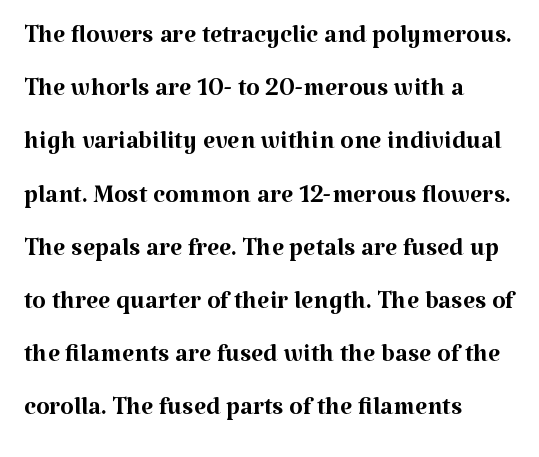
Q: Is the text bold? A: No.
Q: Is the text italic (slanted)? A: No, it is upright.
Q: Is the typeface a serif or a sans-serif typeface? A: Serif.
Q: Is the text underlined? A: No.
Q: How is the paragraph aligned? A: Left-aligned.
Q: Is the spacing between letters normal or unusually wide? A: Normal.
Q: Is the spacing between lines tight, normal or loose? A: Normal.
Q: Width (condensed, normal, or wide)? A: Normal.
Q: Stroke contrast? A: Medium.
Q: x-height? A: Medium.
Q: Monospaced? A: No.
